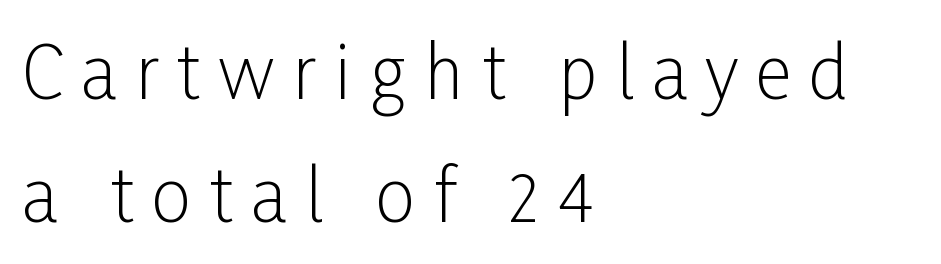
The image shows 71 px light, condensed sans-serif type, upright; set left-aligned, line spacing 1.73x, unusually wide letter spacing (+0.26 em), not underlined; low stroke contrast and a medium x-height.
